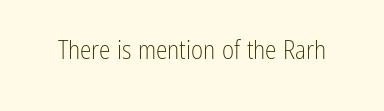
The image shows 26 px text type, upright; set normal letter spacing, not underlined.
